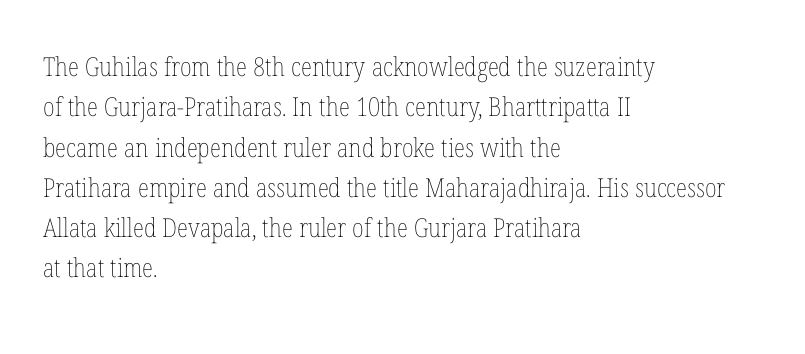
{"italic": "no", "bold": "no", "underline": "no", "align": "left", "line_spacing": "normal", "line_spacing_ratio": 1.55, "letter_spacing": "normal", "letter_spacing_em": 0.0, "glyph_px": 26}
